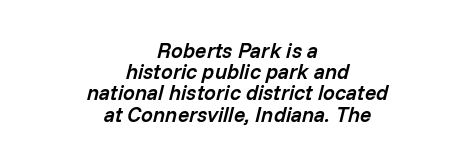
Q: Is the text bold? A: Semi-bold.
Q: Is the text italic (slanted)? A: Yes, it leans right by about 14 degrees.
Q: Is the text underlined? A: No.
Q: How is the paragraph aligned? A: Centered.
Q: Is the spacing between letters normal or unusually wide? A: Normal.
Q: Is the spacing between lines tight, normal or loose? A: Tight.
